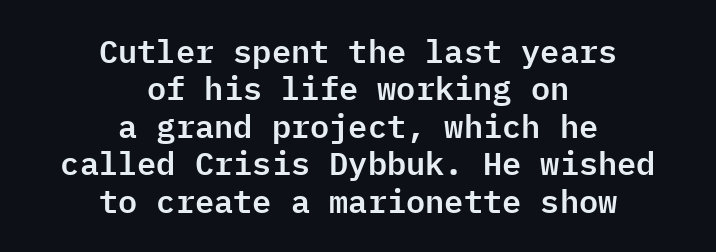
The image shows 32 px sans-serif type, upright, monospaced; set centered, line spacing 1.17x, normal letter spacing, not underlined; low stroke contrast and a medium x-height.
